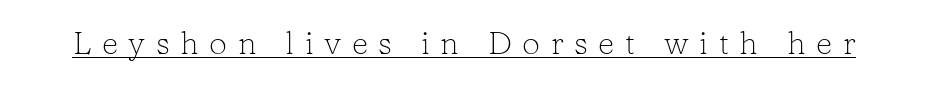
{"serif": "yes", "italic": "no", "bold": "no", "weight": "light", "width": "normal", "stroke_contrast": "low", "x_height": "medium", "monospaced": "no", "underline": "yes", "letter_spacing": "wide", "letter_spacing_em": 0.33, "glyph_px": 32}
